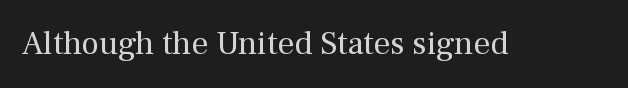
Q: Is the text bold? A: No.
Q: Is the text italic (slanted)? A: No, it is upright.
Q: Is the typeface a serif or a sans-serif typeface? A: Serif.
Q: Is the text underlined? A: No.
Q: Is the spacing between letters normal or unusually wide? A: Normal.
Q: Width (condensed, normal, or wide)? A: Normal.
Q: Stroke contrast? A: Medium.
Q: x-height? A: Medium.
Q: Monospaced? A: No.
